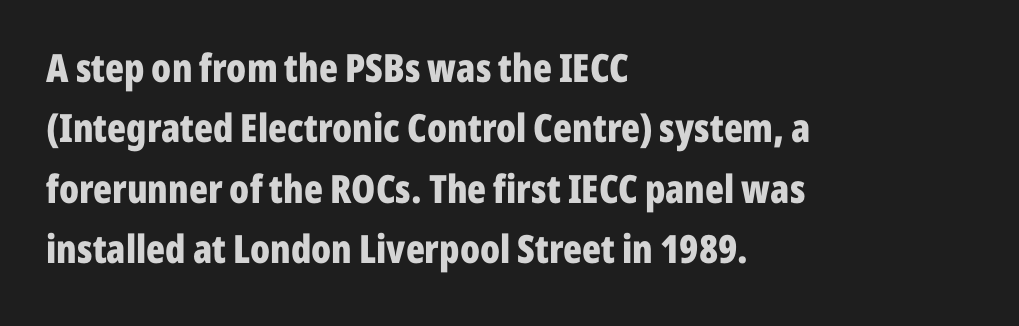
Q: Is the text bold? A: Yes.
Q: Is the text italic (slanted)? A: No, it is upright.
Q: Is the typeface a serif or a sans-serif typeface? A: Sans-serif.
Q: Is the text underlined? A: No.
Q: How is the paragraph aligned? A: Left-aligned.
Q: Is the spacing between letters normal or unusually wide? A: Normal.
Q: Is the spacing between lines tight, normal or loose? A: Normal.
Q: Width (condensed, normal, or wide)? A: Condensed.
Q: Stroke contrast? A: Low.
Q: x-height? A: Medium.
Q: Monospaced? A: No.
